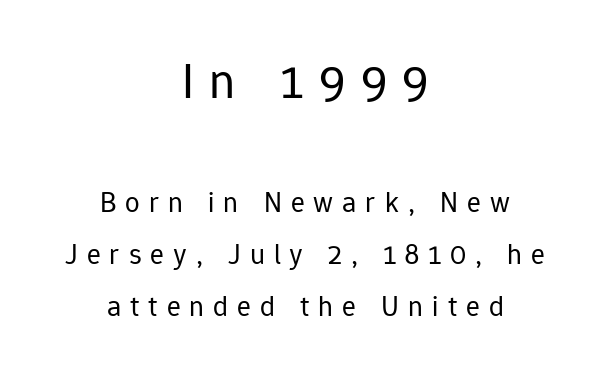
The image shows 51 px regular-weight sans-serif type, upright; set centered, line spacing 1.8x, unusually wide letter spacing (+0.31 em), not underlined; the first (top) block is 1.76x larger; low stroke contrast and a medium x-height.
